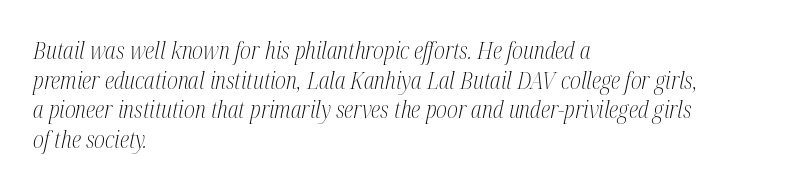
Anything drawn beneath the words? Only blank space. The passage is arranged the way most books set body copy — flush left. A light-to-regular cut is what we see here. You could call the tracking neutral — neither tight nor loose.
